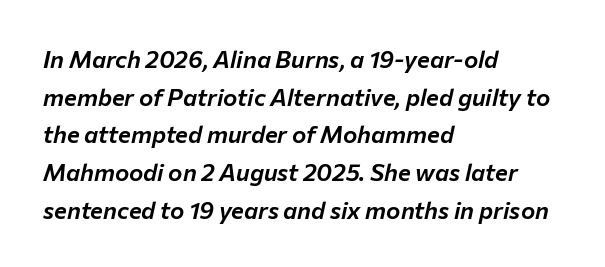
Beneath every word, the page is bare. A typesetter would call this leading conventional body-copy spacing. Glyph-to-glyph distance matches everyday printed text. The letters are slanted; this is an italic face.
